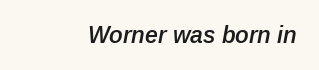
The image shows 23 px text type, italic (leaning right); set normal letter spacing, not underlined.
